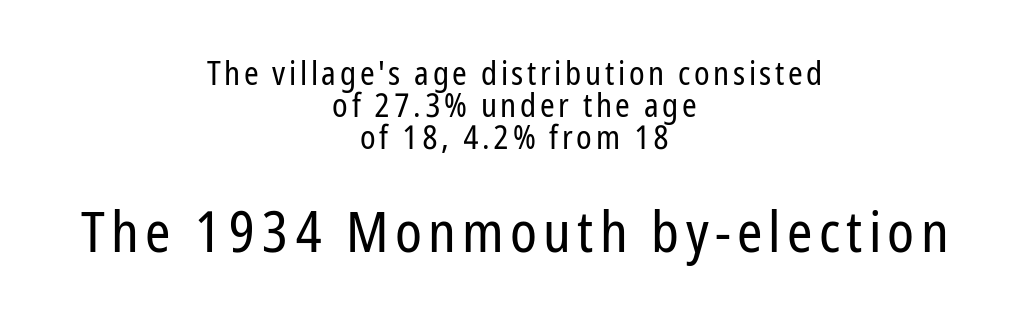
Q: Is the text bold? A: No.
Q: Is the text italic (slanted)? A: No, it is upright.
Q: Is the typeface a serif or a sans-serif typeface? A: Sans-serif.
Q: Is the text underlined? A: No.
Q: How is the paragraph aligned? A: Centered.
Q: Is the spacing between lines tight, normal or loose? A: Tight.
Q: Which block of text is set in a larger size, the first (top) or the second (bottom)? A: The second (bottom) one.
Q: Width (condensed, normal, or wide)? A: Condensed.
Q: Stroke contrast? A: Low.
Q: x-height? A: Medium.
Q: Monospaced? A: No.
